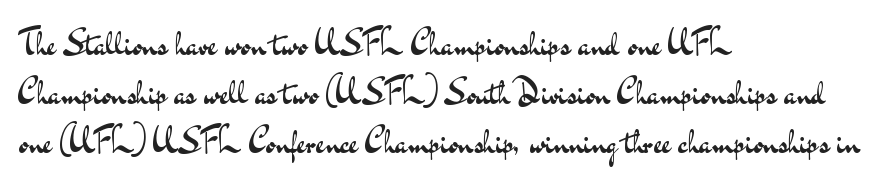
Q: Is the text bold? A: No.
Q: Is the text italic (slanted)? A: Yes.
Q: Is the typeface a serif or a sans-serif typeface? A: Sans-serif.
Q: Is the text underlined? A: No.
Q: How is the paragraph aligned? A: Left-aligned.
Q: Is the spacing between letters normal or unusually wide? A: Normal.
Q: Is the spacing between lines tight, normal or loose? A: Normal.
Q: Width (condensed, normal, or wide)? A: Wide.
Q: Stroke contrast? A: Medium.
Q: x-height? A: Small.
Q: Monospaced? A: No.
